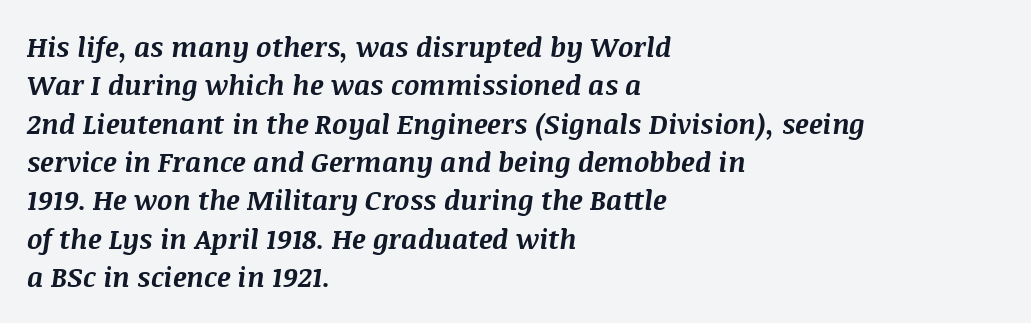
{"italic": "yes", "lean": "right", "slant_degrees": 8, "bold": "yes", "underline": "no", "align": "left", "line_spacing": "normal", "line_spacing_ratio": 1.42, "letter_spacing": "normal", "letter_spacing_em": 0.0, "glyph_px": 27}
